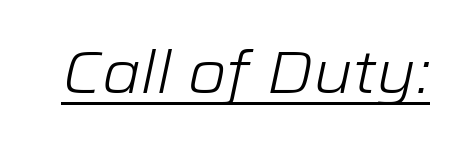
No heavy texture on the line: the type isn't bold. In terms of letterspacing, this is plain default setting. This rendering features underlined lettering. Does the lettering tilt? It does — this is italic.
